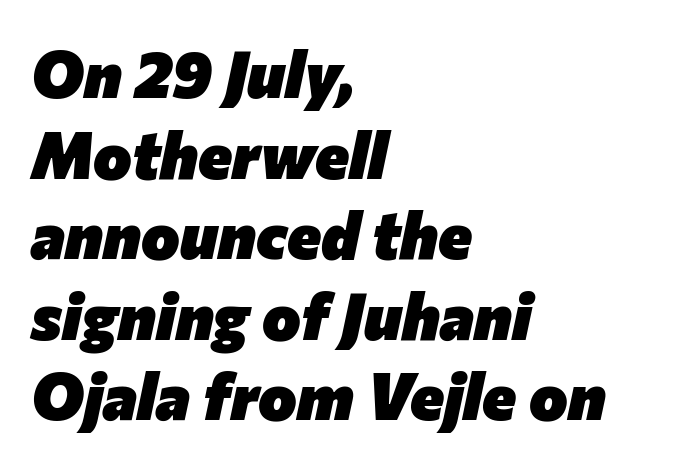
Q: Is the text bold? A: Yes.
Q: Is the text italic (slanted)? A: Yes, it leans right by about 12 degrees.
Q: Is the text underlined? A: No.
Q: How is the paragraph aligned? A: Left-aligned.
Q: Is the spacing between letters normal or unusually wide? A: Normal.
Q: Width (condensed, normal, or wide)? A: Normal.
Q: Stroke contrast? A: Low.
Q: x-height? A: Medium.
Q: Monospaced? A: No.
